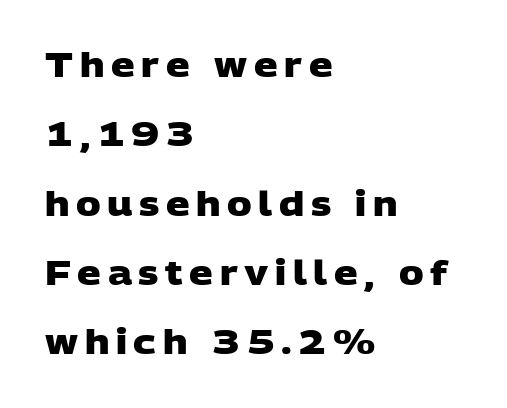
The image shows 33 px heavy, wide sans-serif type; set left-aligned, loose line spacing (2.1x), unusually wide letter spacing (+0.2 em), not underlined; low stroke contrast and a large x-height.
